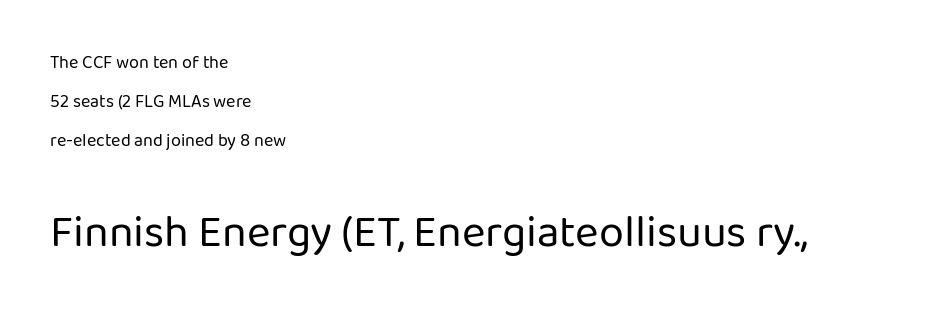
Is there much room between lines? Yes — plenty of vertical air separates them. Character widths vary here, with narrow letters taking less room than wide ones. The weight would be labelled regular, book, light, or lighter still. Unlike a traditional serif, this face leaves its strokes unadorned. The foot of each line stays bare and open.
